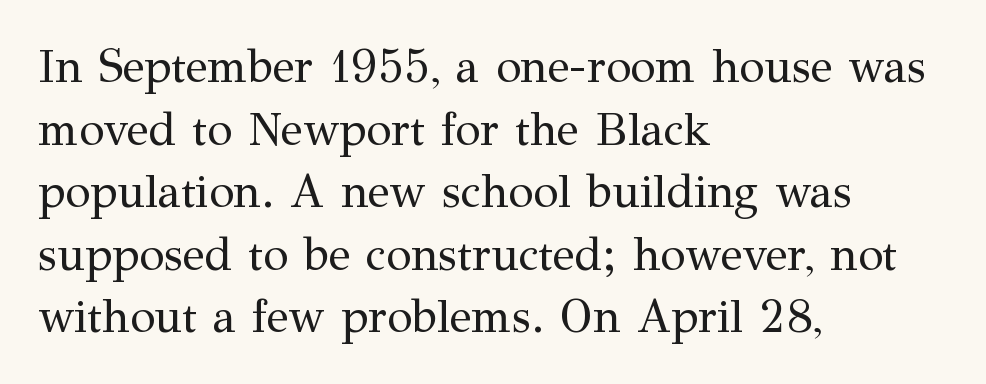
The image shows 46 px regular-weight serif type, upright; set left-aligned, normal line spacing (1.36x), normal letter spacing, not underlined; medium stroke contrast and a medium x-height.
